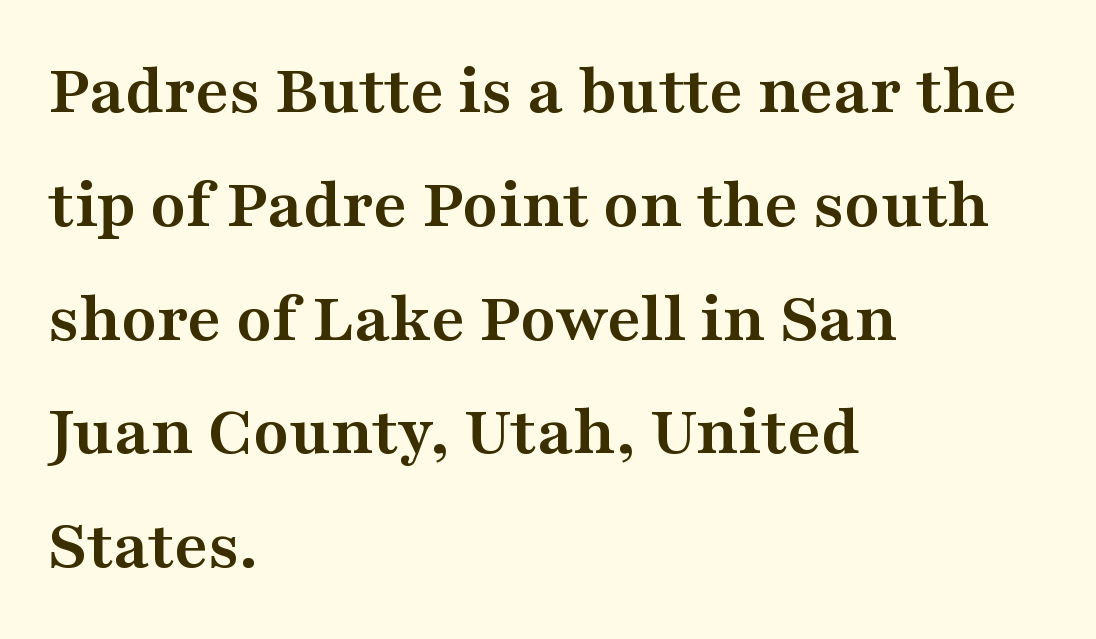
Looks like regular typesetting: each glyph gets only the width it needs. The passage is arranged the way most books set body copy — flush left. Style check: upright. Is there much room between lines? A standard amount, neither cramped nor airy. Does extra space separate the letters? No, they use regular spacing. Every letter is thick-stroked: bold, no question.
